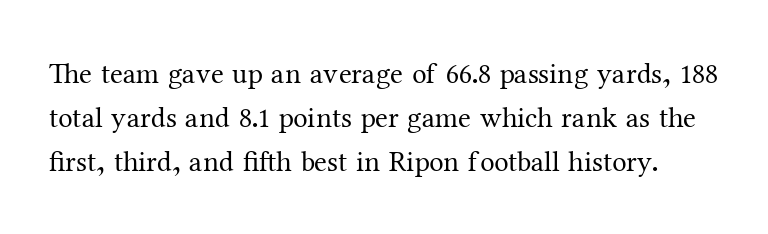
Q: Is the text bold? A: No.
Q: Is the text italic (slanted)? A: No, it is upright.
Q: Is the typeface a serif or a sans-serif typeface? A: Serif.
Q: Is the text underlined? A: No.
Q: Is the spacing between letters normal or unusually wide? A: Normal.
Q: Is the spacing between lines tight, normal or loose? A: Normal.
Q: Width (condensed, normal, or wide)? A: Normal.
Q: Stroke contrast? A: Medium.
Q: x-height? A: Medium.
Q: Monospaced? A: No.
